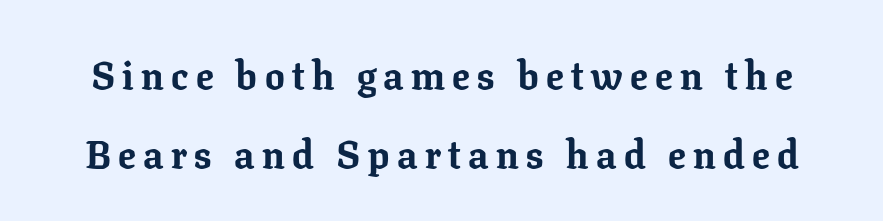
The space between consecutive lines is lavish. A typesetter would label this face a serif. Think of a printed novel: that variable character pitch is what you see here. Is there any slant? The stems are plumb. The passage shown is emphatically bold. This rendering features lettering with no underline.
